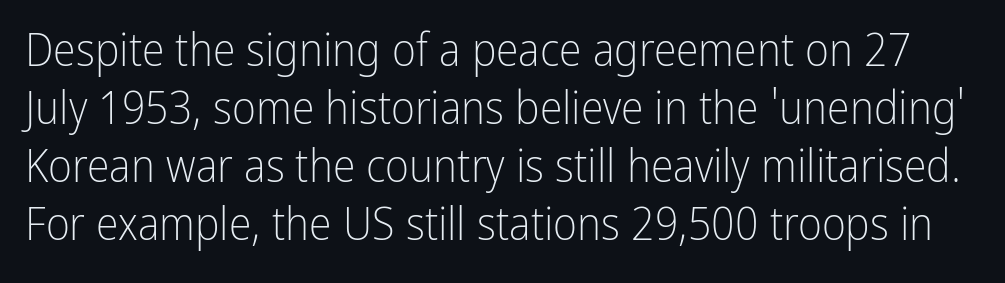
{"serif": "no", "italic": "no", "bold": "no", "weight": "light", "width": "condensed", "stroke_contrast": "low", "x_height": "medium", "monospaced": "no", "underline": "no", "line_spacing": "normal", "line_spacing_ratio": 1.26, "letter_spacing": "normal", "letter_spacing_em": 0.0, "glyph_px": 46}
